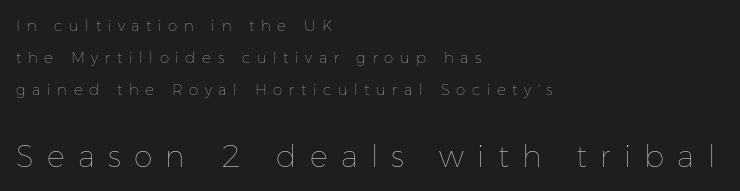
{"italic": "no", "bold": "no", "weight": "thin", "width": "normal", "stroke_contrast": "low", "x_height": "medium", "monospaced": "no", "underline": "no", "align": "left", "line_spacing": "loose", "line_spacing_ratio": 2.15, "letter_spacing": "wide", "letter_spacing_em": 0.44, "larger_block": "second", "size_ratio": 2.0, "glyph_px": 30}
